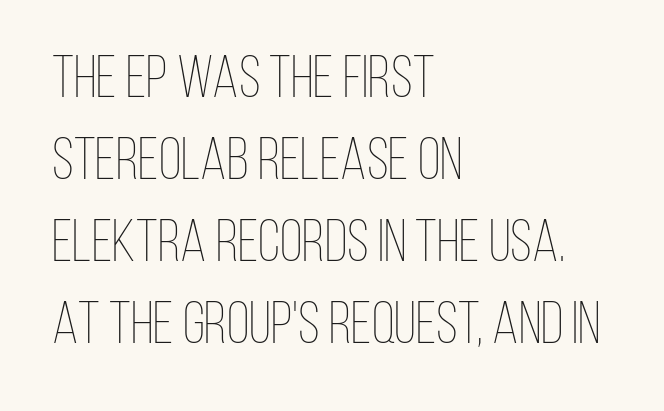
Q: Is the text bold? A: No.
Q: Is the text italic (slanted)? A: No, it is upright.
Q: Is the text underlined? A: No.
Q: How is the paragraph aligned? A: Left-aligned.
Q: Is the spacing between letters normal or unusually wide? A: Normal.
Q: Is the spacing between lines tight, normal or loose? A: Normal.
Q: Width (condensed, normal, or wide)? A: Condensed.
Q: Stroke contrast? A: Low.
Q: x-height? A: Large.
Q: Monospaced? A: No.
